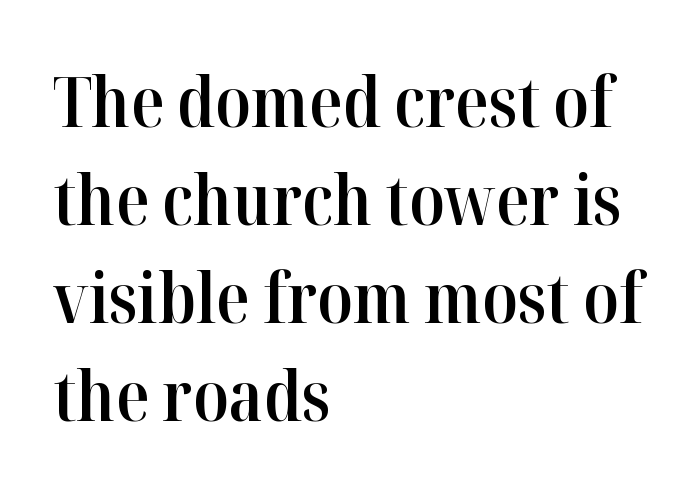
{"serif": "yes", "italic": "no", "bold": "semi", "weight": "semibold", "width": "normal", "stroke_contrast": "high", "x_height": "medium", "monospaced": "no", "underline": "no", "align": "left", "line_spacing": "normal", "line_spacing_ratio": 1.42, "letter_spacing": "normal", "letter_spacing_em": 0.0, "glyph_px": 69}
